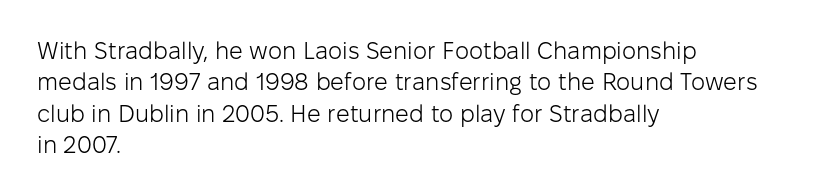
What stands out about the letter spacing? Nothing — it is the standard amount. Unmarked baselines from the first word to the last. The rendering anchors every line to the left-hand side. Regarding leading, the lines here are spaced in the standard way. Compared with a typical body face, this is equally light or lighter still. In terms of posture, this sample is upright.
